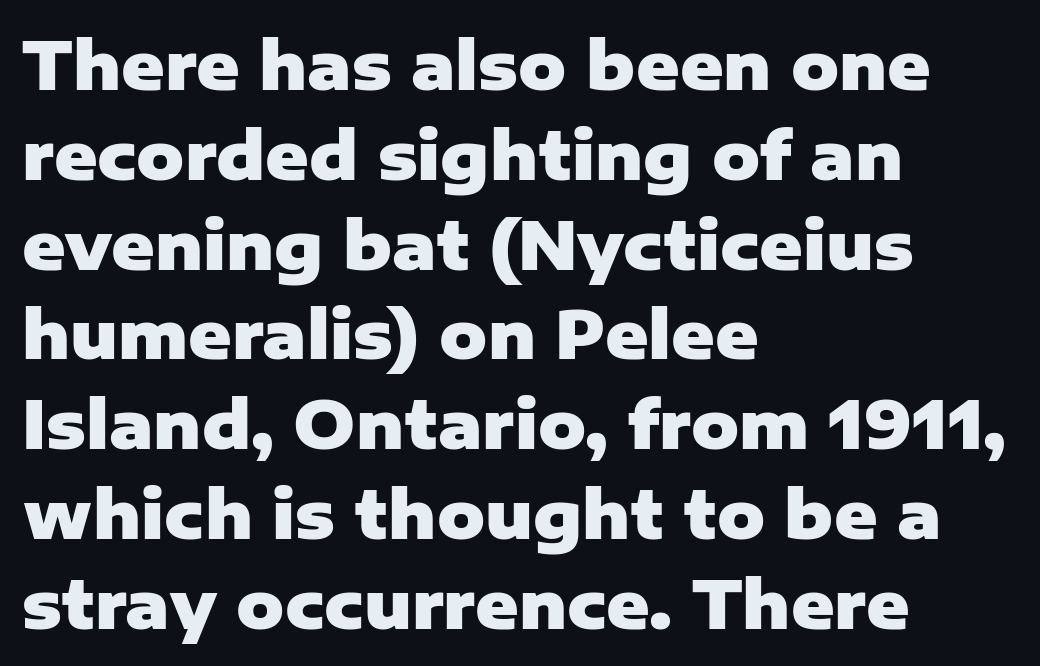
Is there any slant? The stems are plumb. A classic flush-left, rag-right setting is used for this passage. Characters follow at the spacing the type designer built in. Stroke thickness is high; the sample reads as a true bold. These lines are composed in type without serifs. The face used here is proportionally spaced, like ordinary book or web type.
